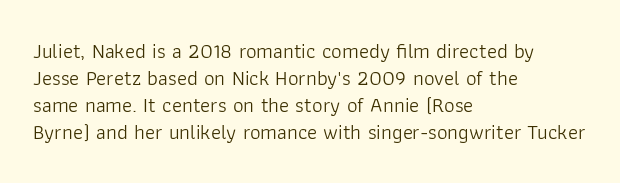
The passage shown is not underscored anywhere. Summary of vertical rhythm: regular, with standard interline spacing. The rag falls on the right side of this text block. Notice how the stems are strictly vertical — no italics here. Vertical stems look standard width or narrower in stroke.
